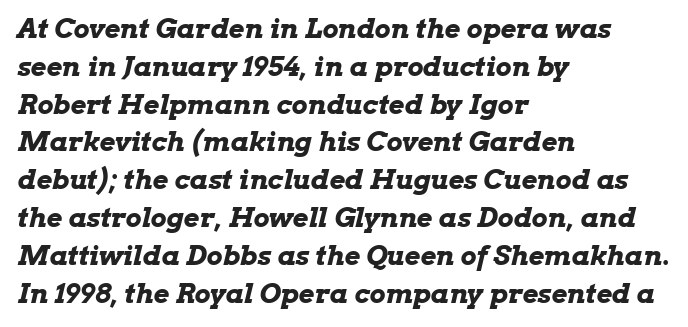
Q: Is the text bold? A: Yes.
Q: Is the text italic (slanted)? A: Yes, it leans right by about 13 degrees.
Q: Is the text underlined? A: No.
Q: How is the paragraph aligned? A: Left-aligned.
Q: Is the spacing between letters normal or unusually wide? A: Normal.
Q: Is the spacing between lines tight, normal or loose? A: Normal.
